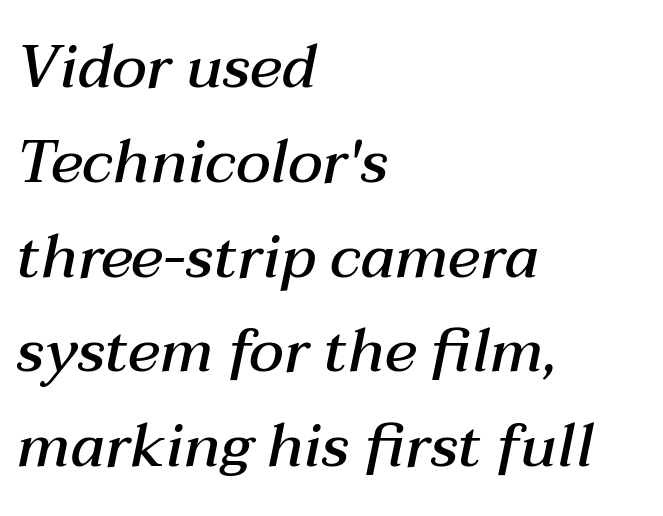
Q: Is the text bold? A: Semi-bold.
Q: Is the text italic (slanted)? A: Yes, it leans right by about 12 degrees.
Q: Is the text underlined? A: No.
Q: How is the paragraph aligned? A: Left-aligned.
Q: Is the spacing between letters normal or unusually wide? A: Normal.
Q: Is the spacing between lines tight, normal or loose? A: Normal.
Q: Width (condensed, normal, or wide)? A: Normal.
Q: Stroke contrast? A: Medium.
Q: x-height? A: Medium.
Q: Monospaced? A: No.
